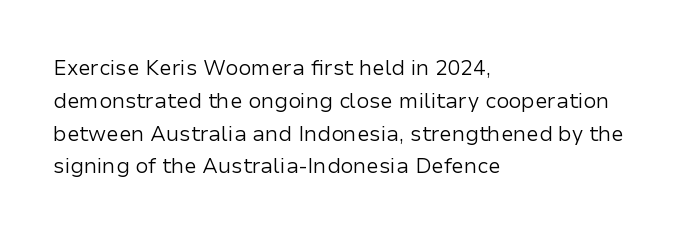
Upright lettering throughout. The rows are spaced the way most documents space them. These lines stack with their left ends in a neat column. The space beneath each line is pristine and unruled. This sample uses plain, unmodified letter spacing. Stem width sits at or under what a default text font uses.
